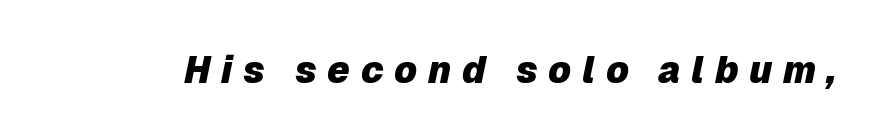
{"italic": "yes", "lean": "right", "slant_degrees": 12, "bold": "yes", "weight": "heavy", "width": "normal", "stroke_contrast": "low", "x_height": "medium", "monospaced": "no", "underline": "no", "letter_spacing": "wide", "letter_spacing_em": 0.29, "glyph_px": 37}
